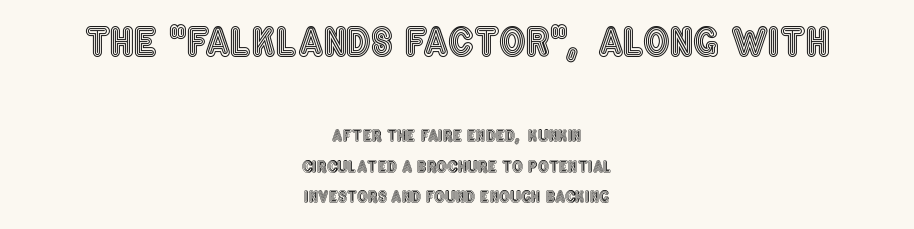
{"italic": "no", "width": "condensed", "x_height": "large", "monospaced": "no", "underline": "no", "align": "center", "line_spacing": "loose", "line_spacing_ratio": 2.02, "letter_spacing": "normal", "letter_spacing_em": 0.0, "larger_block": "first", "size_ratio": 2.47, "glyph_px": 37}
